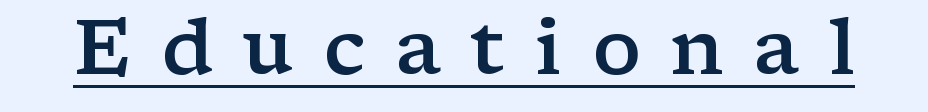
Q: Is the text bold? A: Semi-bold.
Q: Is the text italic (slanted)? A: No, it is upright.
Q: Is the typeface a serif or a sans-serif typeface? A: Serif.
Q: Is the text underlined? A: Yes.
Q: Is the spacing between letters normal or unusually wide? A: Unusually wide.
Q: Width (condensed, normal, or wide)? A: Wide.
Q: Stroke contrast? A: Low.
Q: x-height? A: Medium.
Q: Monospaced? A: No.
